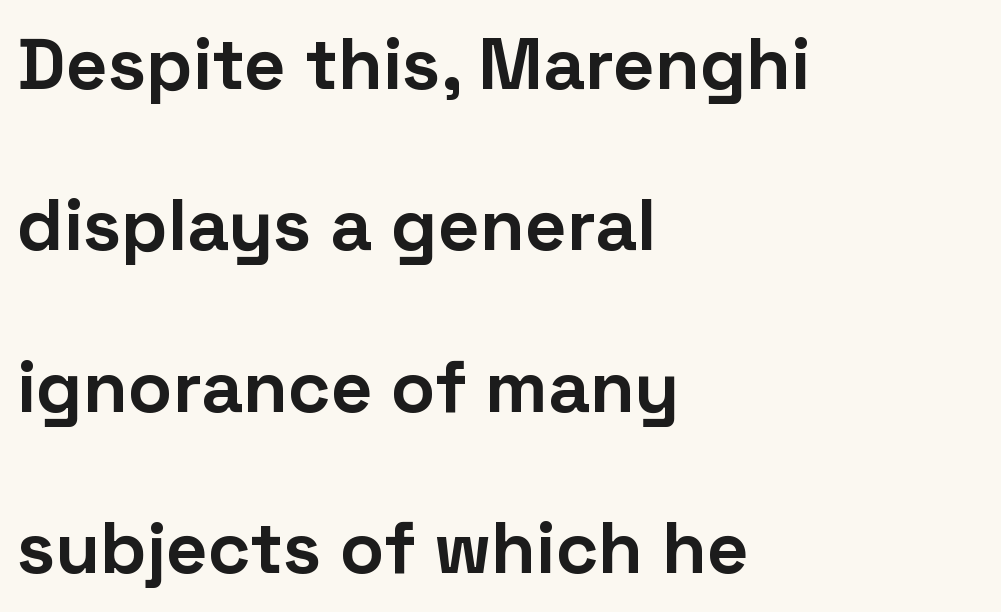
The image shows 73 px bold sans-serif type, upright; set left-aligned, loose line spacing (2.21x), normal letter spacing, not underlined; low stroke contrast and a medium x-height.
